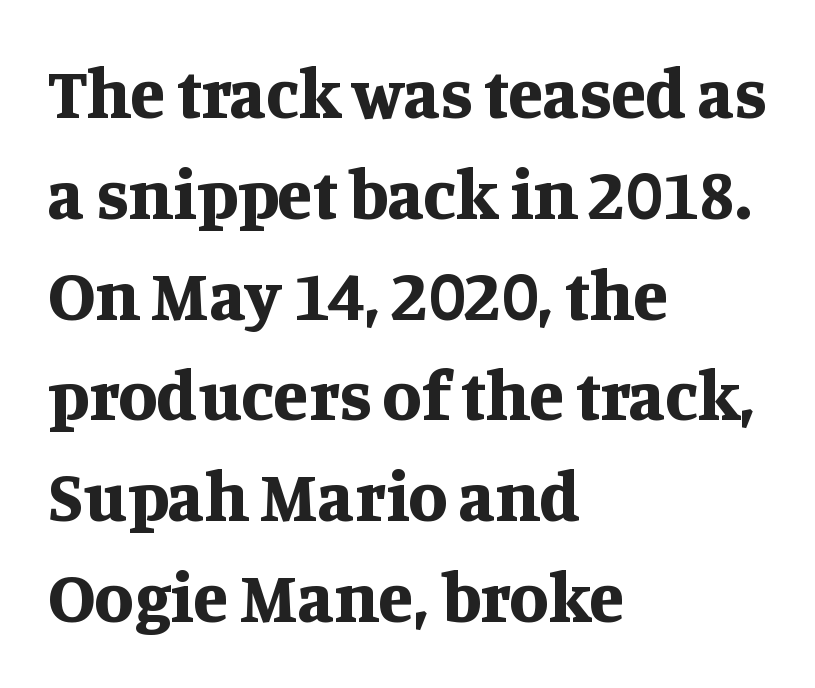
{"serif": "yes", "italic": "no", "bold": "yes", "weight": "bold", "width": "normal", "stroke_contrast": "medium", "x_height": "large", "monospaced": "no", "underline": "no", "align": "left", "line_spacing": "normal", "line_spacing_ratio": 1.42, "letter_spacing": "normal", "letter_spacing_em": 0.0, "glyph_px": 71}
